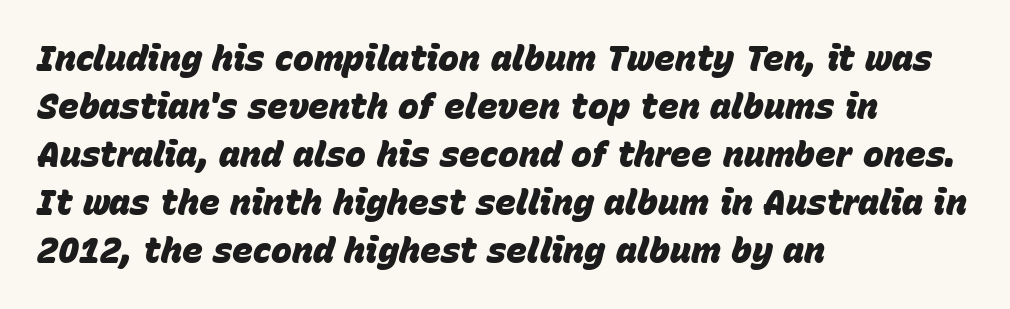
Q: Is the text bold? A: Yes.
Q: Is the text italic (slanted)? A: Yes, it leans right by about 15 degrees.
Q: Is the text underlined? A: No.
Q: How is the paragraph aligned? A: Left-aligned.
Q: Is the spacing between letters normal or unusually wide? A: Normal.
Q: Is the spacing between lines tight, normal or loose? A: Normal.
Q: Width (condensed, normal, or wide)? A: Normal.
Q: Stroke contrast? A: Low.
Q: x-height? A: Large.
Q: Monospaced? A: No.
